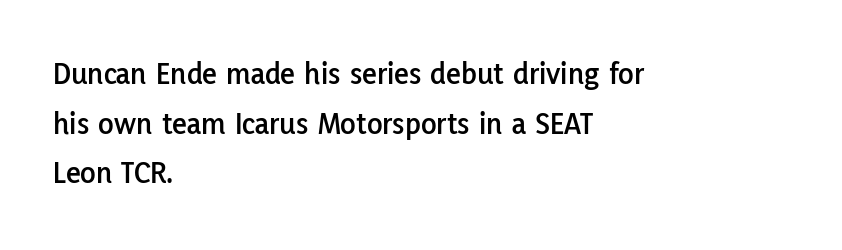
Q: Is the text italic (slanted)? A: No, it is upright.
Q: Is the typeface a serif or a sans-serif typeface? A: Sans-serif.
Q: Is the text underlined? A: No.
Q: How is the paragraph aligned? A: Left-aligned.
Q: Is the spacing between letters normal or unusually wide? A: Normal.
Q: Is the spacing between lines tight, normal or loose? A: Normal.
Q: Width (condensed, normal, or wide)? A: Normal.
Q: Stroke contrast? A: Low.
Q: x-height? A: Medium.
Q: Monospaced? A: No.
